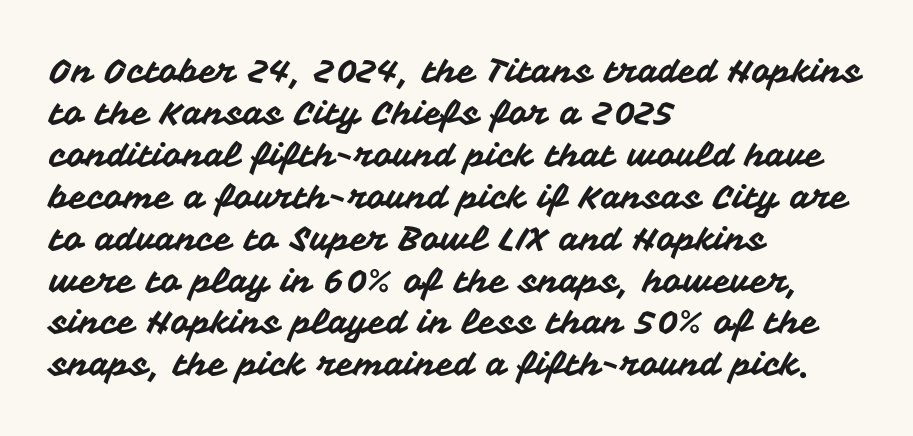
The image shows 33 px sans-serif type; set left-aligned, normal line spacing (1.27x), normal letter spacing, not underlined; medium stroke contrast and a medium x-height.
